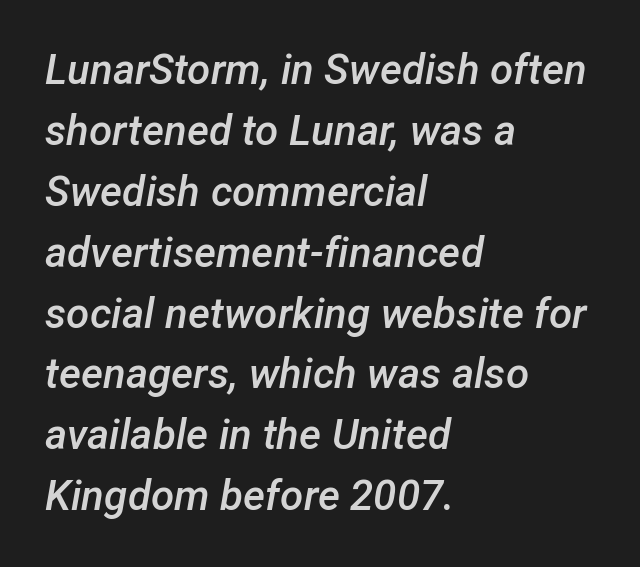
The image shows 42 px semibold type, italic (leaning right); set left-aligned, normal line spacing (1.45x), normal letter spacing, not underlined; low stroke contrast and a medium x-height.
